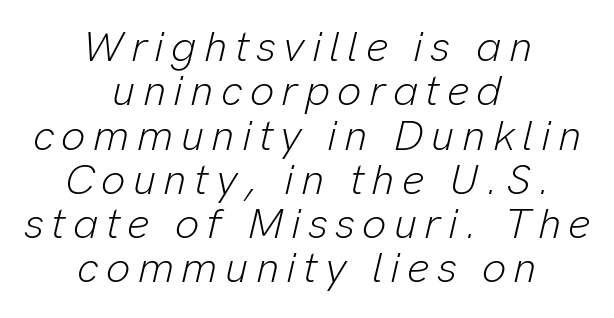
Q: Is the text bold? A: No.
Q: Is the text italic (slanted)? A: Yes, it leans right by about 13 degrees.
Q: Is the text underlined? A: No.
Q: How is the paragraph aligned? A: Centered.
Q: Is the spacing between lines tight, normal or loose? A: Tight.
Q: Width (condensed, normal, or wide)? A: Normal.
Q: Stroke contrast? A: Low.
Q: x-height? A: Medium.
Q: Monospaced? A: No.
